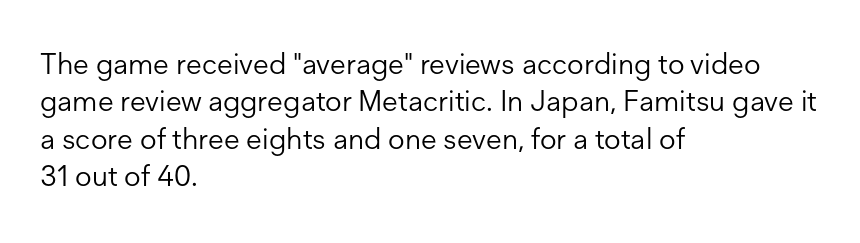
The type is set solid horizontally, with unmodified tracking. Check where the strokes stop: nothing finishes them off — pure sans. Looks like regular typesetting: each glyph gets only the width it needs. The area under the type is left untouched.
